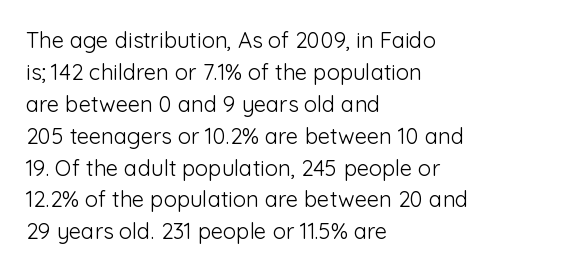
Q: Is the text bold? A: No.
Q: Is the text italic (slanted)? A: No, it is upright.
Q: Is the text underlined? A: No.
Q: How is the paragraph aligned? A: Left-aligned.
Q: Is the spacing between letters normal or unusually wide? A: Normal.
Q: Is the spacing between lines tight, normal or loose? A: Normal.
